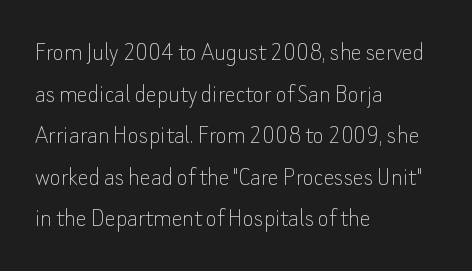
Q: Is the text bold? A: No.
Q: Is the text italic (slanted)? A: No, it is upright.
Q: Is the text underlined? A: No.
Q: How is the paragraph aligned? A: Left-aligned.
Q: Is the spacing between letters normal or unusually wide? A: Normal.
Q: Is the spacing between lines tight, normal or loose? A: Normal.
